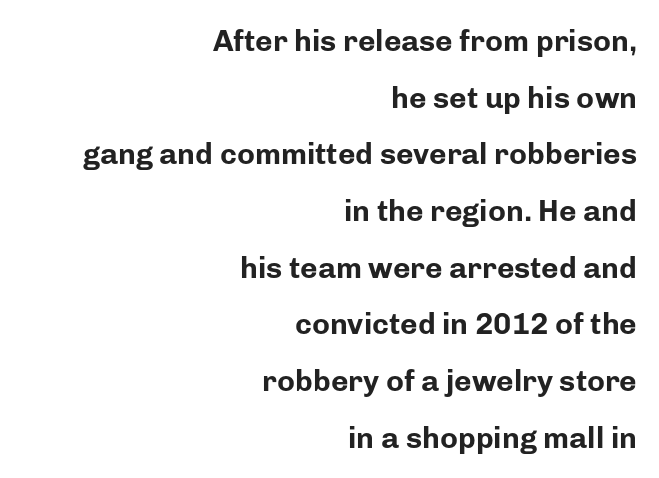
Plain, unruled lines of type. All the whitespace from short lines collects on the left. This sample has the flowing, uneven cadence of proportional lettering. The rendering uses a bold face; every stroke is thick and dark.
